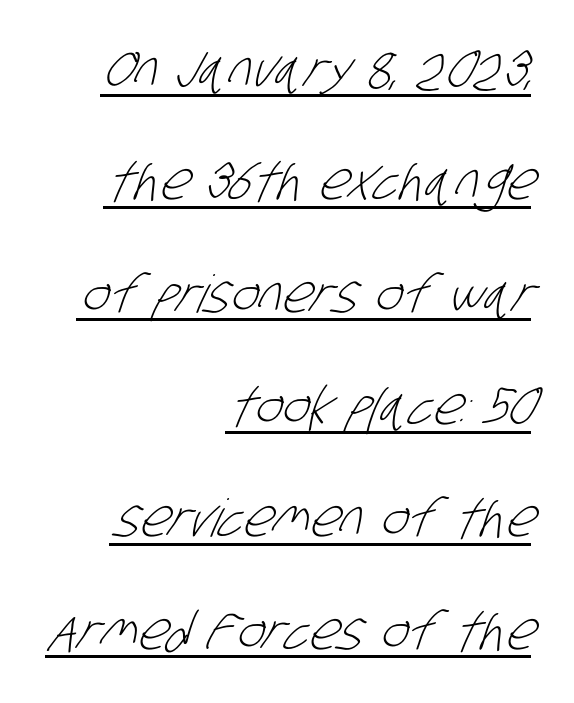
Font category for this specimen: sans-serif. Looks like regular typesetting: each glyph gets only the width it needs. Compared with a flush-left layout, this one pins lines to the opposite, right side. Students, observe the line beneath the letters — that is underlining. Horizontal bands of white between lines are thick stripes. Inter-character spacing is left at the font's built-in metrics.
